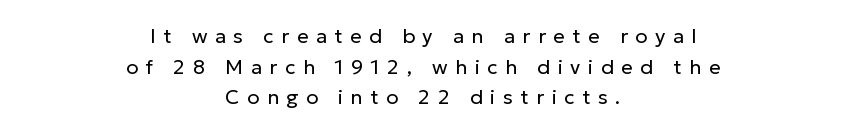
Think standard paragraph weight, or any step lighter than that. When letters stand straight like this, we call the style roman or upright. Look at the tracking — it's clearly loosened, letters drifting apart. Underlining? Definitely not there.
